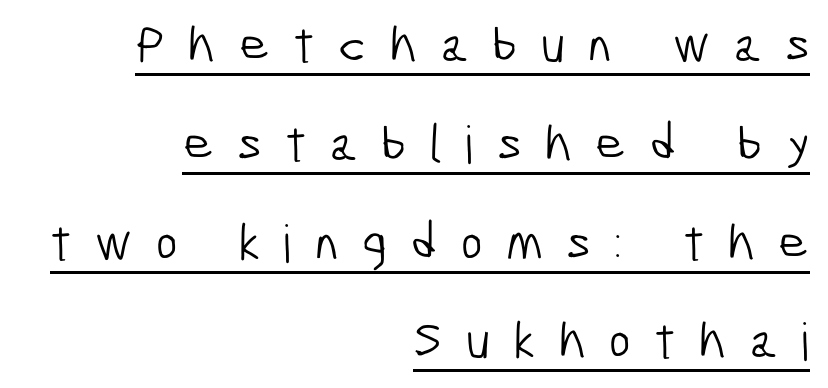
Glyph-to-glyph distance is far greater than everyday printed text. Underline: present. This sample is right-justified, so line beginnings fall wherever the words allow. Think of a printed novel: that variable character pitch is what you see here.
